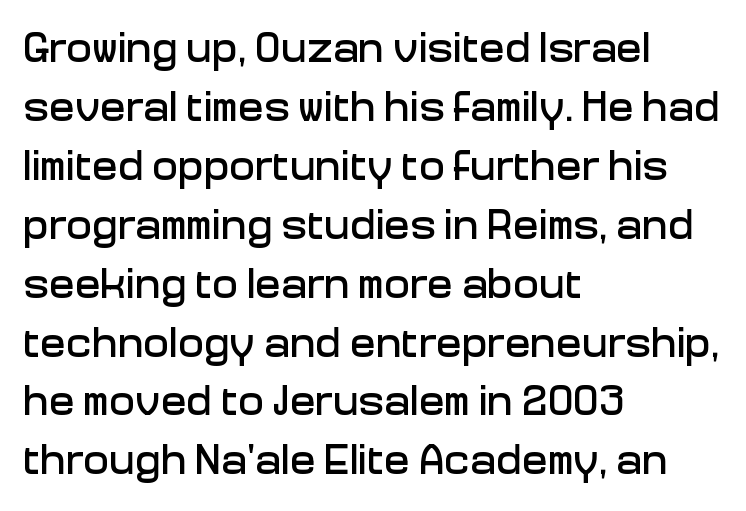
The image shows 43 px sans-serif type, upright; set left-aligned, normal line spacing (1.37x), normal letter spacing, not underlined; low stroke contrast and a medium x-height.
